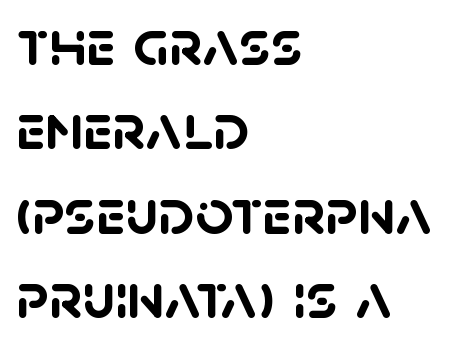
You could not count columns in this text — the font is proportionally spaced. Alignment: flush left. The typesetting leans heavy: a genuine bold. Horizontal bands of white between lines are of average thickness. Each letter's strokes conclude bluntly, with no projecting serifs. The area under the type is left untouched.
